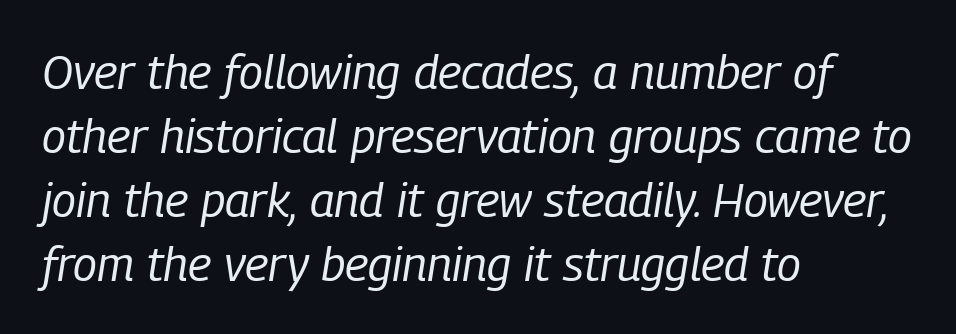
Q: Is the text bold? A: No.
Q: Is the text italic (slanted)? A: Yes, it leans right by about 9 degrees.
Q: Is the text underlined? A: No.
Q: How is the paragraph aligned? A: Left-aligned.
Q: Is the spacing between letters normal or unusually wide? A: Normal.
Q: Is the spacing between lines tight, normal or loose? A: Normal.
Q: Width (condensed, normal, or wide)? A: Condensed.
Q: Stroke contrast? A: Low.
Q: x-height? A: Medium.
Q: Monospaced? A: No.
